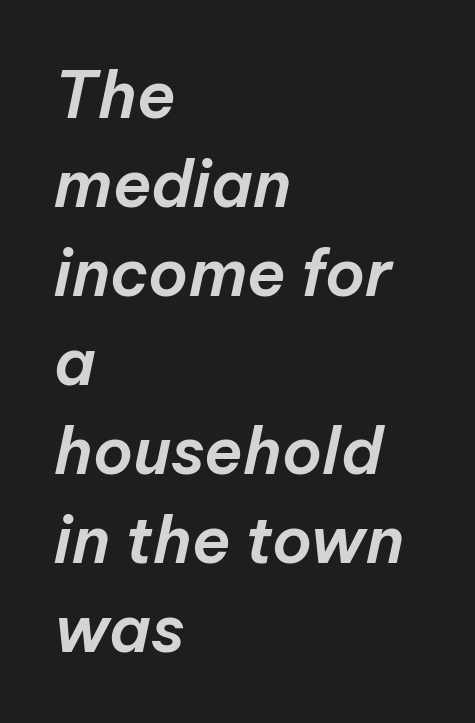
Rendered with sloped, italic letterforms. The gap between lines stays unmarked. These lines are set flush left with a ragged right edge. Regarding leading, the lines here are spaced in the standard way. The tracking reads as untouched default to a designer's eye. The face used here is proportionally spaced, like ordinary book or web type.
